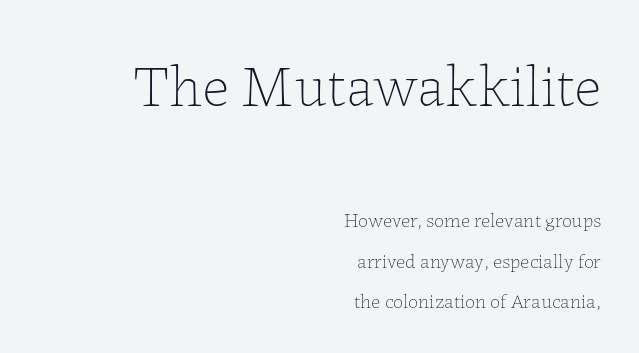
{"italic": "no", "bold": "no", "weight": "thin", "width": "normal", "stroke_contrast": "low", "x_height": "medium", "monospaced": "no", "underline": "no", "align": "right", "line_spacing": "loose", "line_spacing_ratio": 2.02, "letter_spacing": "normal", "letter_spacing_em": 0.0, "larger_block": "first", "size_ratio": 2.95, "glyph_px": 59}
